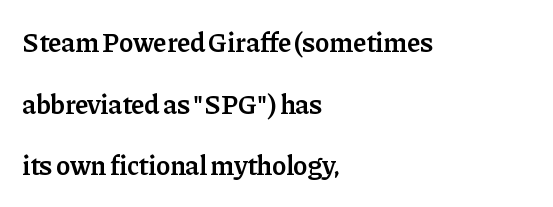
{"italic": "no", "bold": "semi", "underline": "no", "align": "left", "line_spacing": "loose", "line_spacing_ratio": 2.28, "letter_spacing": "normal", "letter_spacing_em": 0.0, "glyph_px": 27}
